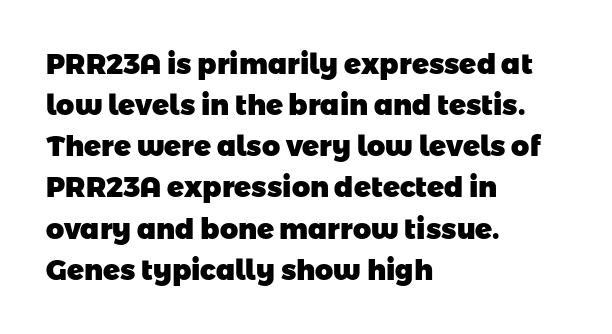
The sample has been set heavy, in full bold. Characters follow at the spacing the type designer built in. Serifs: no, the terminals of the letterforms are clean. If you measured baseline to baseline, you'd find a middling distance. The letters advance in unequal steps, a hallmark of proportional type.
